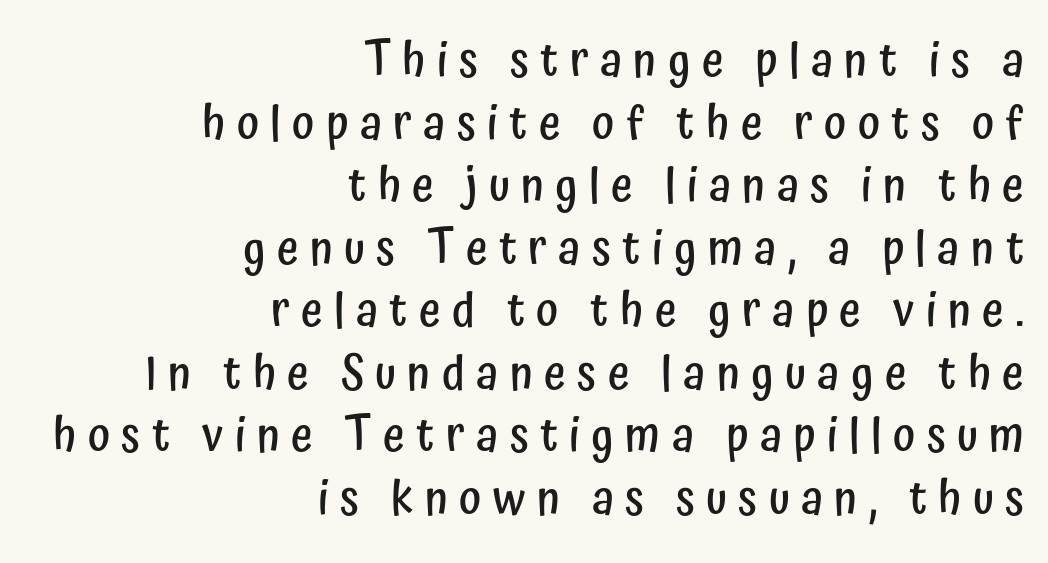
Q: Is the text bold? A: Semi-bold.
Q: Is the text italic (slanted)? A: No, it is upright.
Q: Is the typeface a serif or a sans-serif typeface? A: Sans-serif.
Q: Is the text underlined? A: No.
Q: How is the paragraph aligned? A: Right-aligned.
Q: Is the spacing between letters normal or unusually wide? A: Unusually wide.
Q: Is the spacing between lines tight, normal or loose? A: Normal.
Q: Width (condensed, normal, or wide)? A: Condensed.
Q: Stroke contrast? A: Low.
Q: x-height? A: Medium.
Q: Monospaced? A: No.
